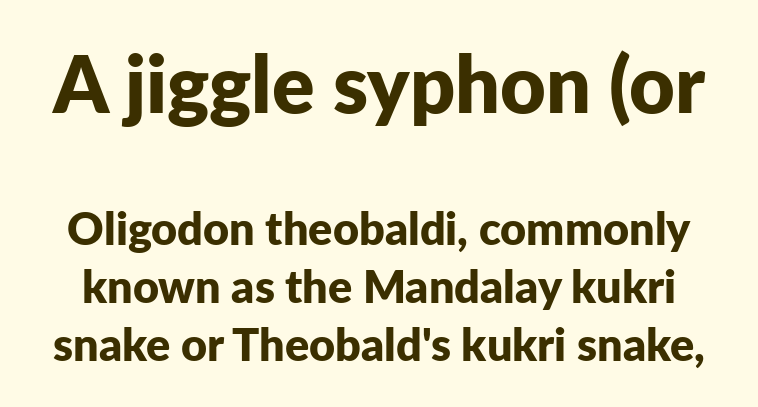
These lines were composed using upright roman letters. What kind of face is this? One without serifs — a sans. Decoration check: the copy has no underline. Each glyph is drawn with heavy, bold strokes. Each letter keeps its own natural width here, so spacing adapts to shape. Is the lower block the larger one? No — the upper block carries the bigger type.
